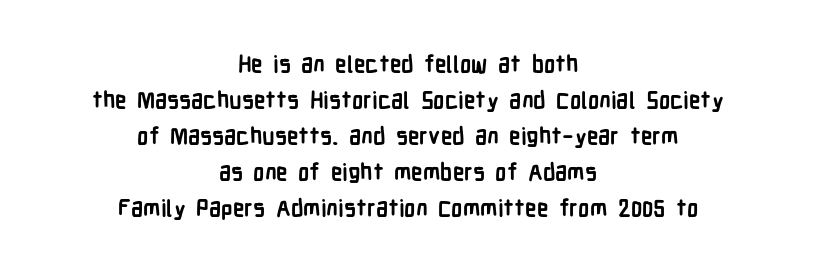
{"italic": "no", "bold": "yes", "underline": "no", "align": "center", "line_spacing": "normal", "line_spacing_ratio": 1.56, "letter_spacing": "normal", "letter_spacing_em": 0.0, "glyph_px": 23}
